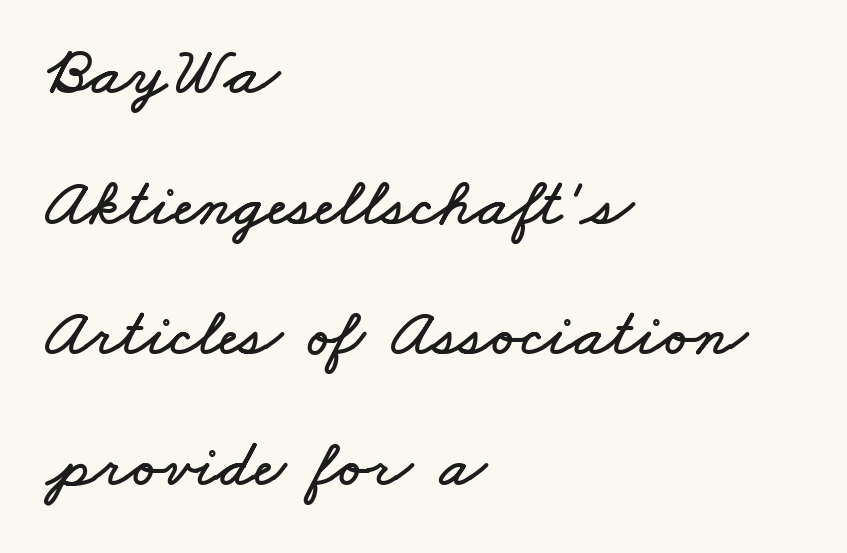
The image shows 68 px wide type; set left-aligned, loose line spacing (1.92x), normal letter spacing, not underlined; low stroke contrast and a small x-height.
